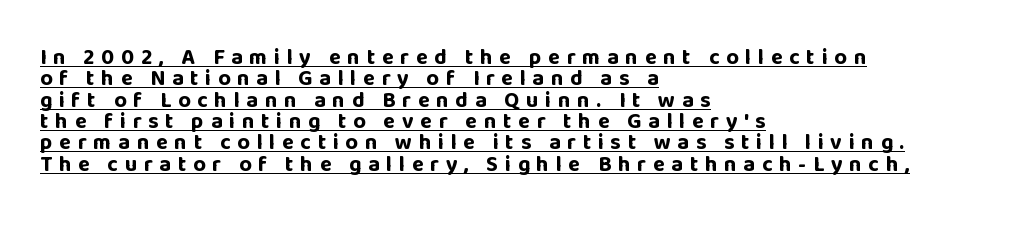
Q: Is the text bold? A: Yes.
Q: Is the text italic (slanted)? A: No, it is upright.
Q: Is the text underlined? A: Yes.
Q: How is the paragraph aligned? A: Left-aligned.
Q: Is the spacing between letters normal or unusually wide? A: Unusually wide.
Q: Is the spacing between lines tight, normal or loose? A: Tight.
